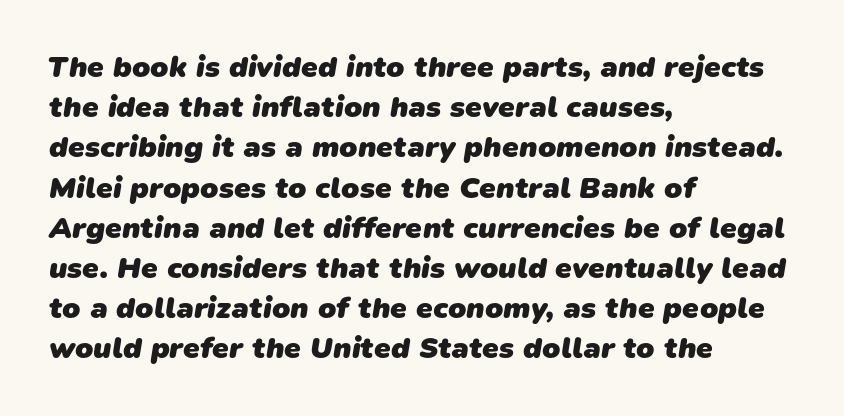
Q: Is the text bold? A: Yes.
Q: Is the typeface a serif or a sans-serif typeface? A: Sans-serif.
Q: Is the text underlined? A: No.
Q: How is the paragraph aligned? A: Left-aligned.
Q: Is the spacing between letters normal or unusually wide? A: Normal.
Q: Is the spacing between lines tight, normal or loose? A: Normal.
Q: Width (condensed, normal, or wide)? A: Normal.
Q: Stroke contrast? A: Low.
Q: x-height? A: Medium.
Q: Monospaced? A: No.
